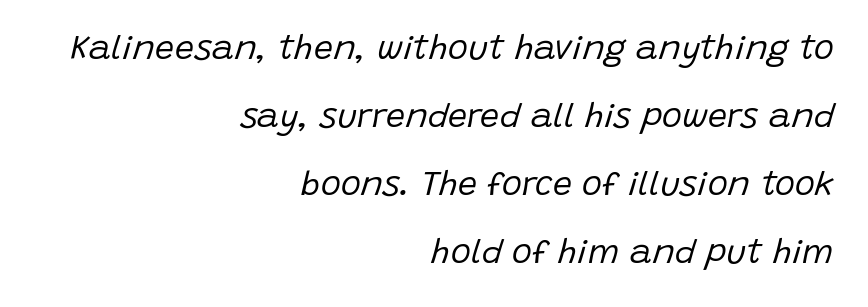
{"italic": "yes", "lean": "right", "slant_degrees": 15, "bold": "no", "weight": "regular", "width": "normal", "stroke_contrast": "low", "x_height": "large", "monospaced": "no", "underline": "no", "align": "right", "line_spacing": "loose", "line_spacing_ratio": 2.0, "letter_spacing": "normal", "letter_spacing_em": 0.0, "glyph_px": 34}
